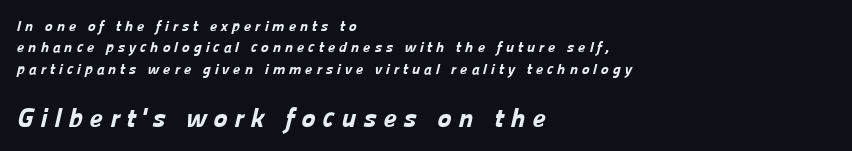
{"bold": "yes", "underline": "no", "align": "left", "line_spacing": "normal", "line_spacing_ratio": 1.42, "letter_spacing": "wide", "letter_spacing_em": 0.25, "larger_block": "second", "size_ratio": 1.8, "glyph_px": 27}
